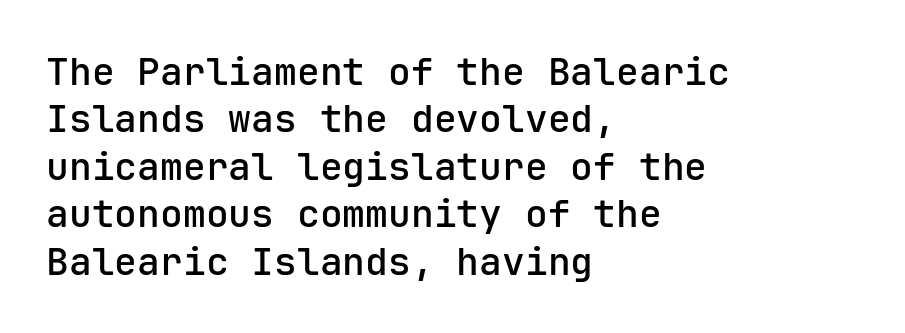
{"serif": "no", "italic": "no", "bold": "semi", "weight": "semibold", "width": "normal", "stroke_contrast": "low", "x_height": "medium", "monospaced": "yes", "underline": "no", "align": "left", "line_spacing": "normal", "line_spacing_ratio": 1.25, "letter_spacing": "normal", "letter_spacing_em": 0.0, "glyph_px": 38}
